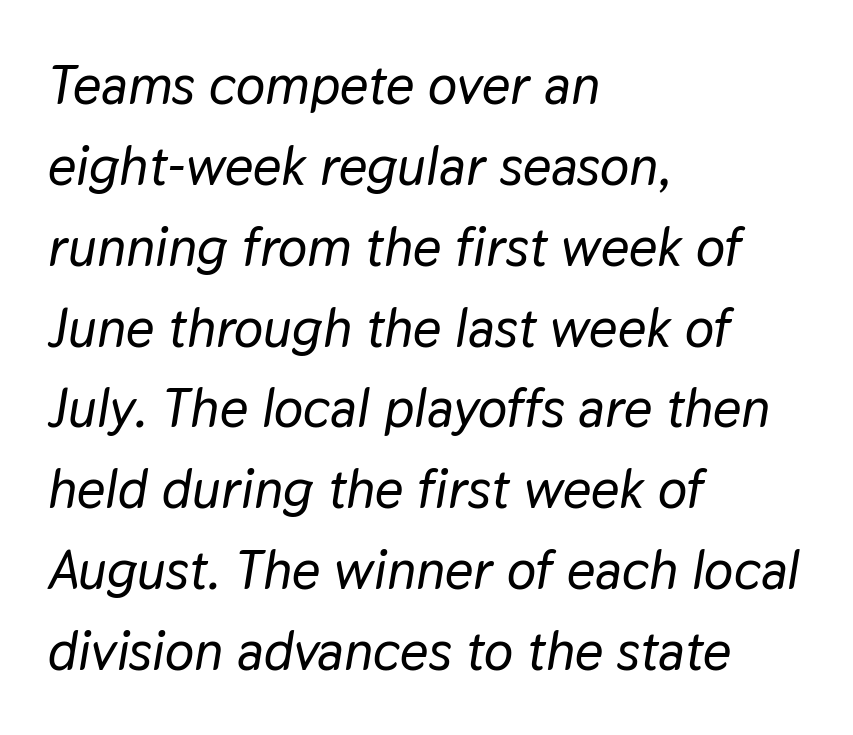
Leading: standard. Clear beneath every line of the passage. Does the copy run flush right? No — it runs flush left. Letter spacing: default.
